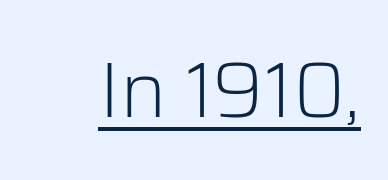
{"serif": "no", "italic": "no", "bold": "no", "weight": "light", "width": "normal", "stroke_contrast": "low", "x_height": "medium", "monospaced": "no", "underline": "yes", "letter_spacing": "normal", "letter_spacing_em": 0.0, "glyph_px": 78}
